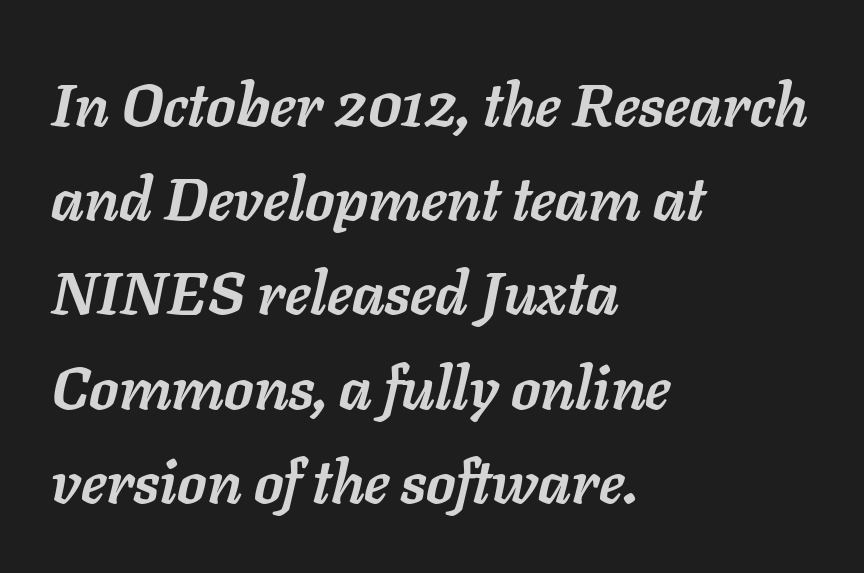
Q: Is the text bold? A: Yes.
Q: Is the text italic (slanted)? A: Yes, it leans right by about 11 degrees.
Q: Is the text underlined? A: No.
Q: How is the paragraph aligned? A: Left-aligned.
Q: Is the spacing between letters normal or unusually wide? A: Normal.
Q: Is the spacing between lines tight, normal or loose? A: Normal.
Q: Width (condensed, normal, or wide)? A: Normal.
Q: Stroke contrast? A: Low.
Q: x-height? A: Medium.
Q: Monospaced? A: No.
